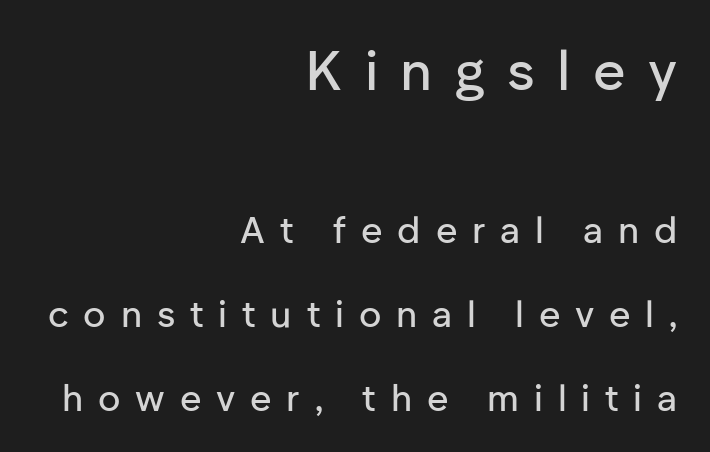
Q: Is the text italic (slanted)? A: No, it is upright.
Q: Is the typeface a serif or a sans-serif typeface? A: Sans-serif.
Q: Is the text underlined? A: No.
Q: How is the paragraph aligned? A: Right-aligned.
Q: Is the spacing between letters normal or unusually wide? A: Unusually wide.
Q: Is the spacing between lines tight, normal or loose? A: Loose.
Q: Which block of text is set in a larger size, the first (top) or the second (bottom)? A: The first (top) one.
Q: Width (condensed, normal, or wide)? A: Normal.
Q: Stroke contrast? A: Low.
Q: x-height? A: Medium.
Q: Monospaced? A: No.
